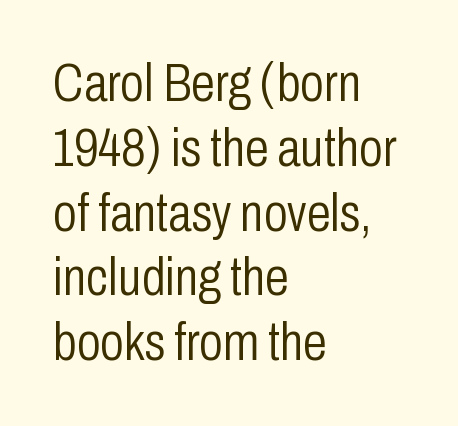
This sample uses plain, unmodified letter spacing. The typography opts for an upright posture over an oblique one. The paragraph shown leans on its left margin. The passage shown is not underscored anywhere. Spacing verdict: proportional, widths tailored to each character.
